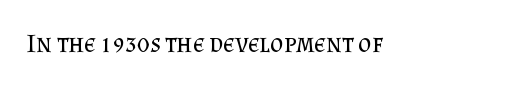
Q: Is the text bold? A: No.
Q: Is the text italic (slanted)? A: No, it is upright.
Q: Is the text underlined? A: No.
Q: Is the spacing between letters normal or unusually wide? A: Normal.
